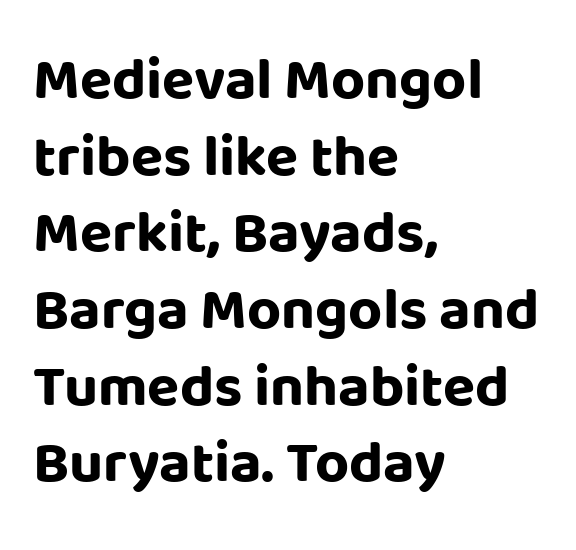
Q: Is the text bold? A: Yes.
Q: Is the text italic (slanted)? A: No, it is upright.
Q: Is the typeface a serif or a sans-serif typeface? A: Sans-serif.
Q: Is the text underlined? A: No.
Q: How is the paragraph aligned? A: Left-aligned.
Q: Is the spacing between letters normal or unusually wide? A: Normal.
Q: Is the spacing between lines tight, normal or loose? A: Normal.
Q: Width (condensed, normal, or wide)? A: Normal.
Q: Stroke contrast? A: Low.
Q: x-height? A: Large.
Q: Monospaced? A: No.
